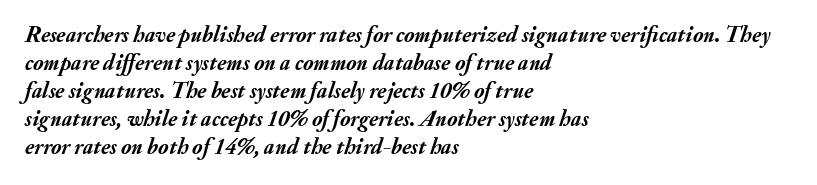
The type is set solid horizontally, with unmodified tracking. These lines were composed using italics. Teacher's note: observe the even left margin — that is flush-left alignment. Reading down the column, the eye jumps a familiar distance to each next line.
